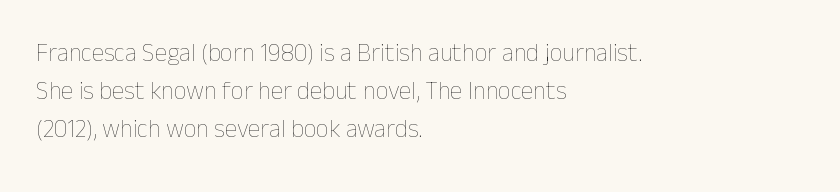
Q: Is the text bold? A: No.
Q: Is the text italic (slanted)? A: No, it is upright.
Q: Is the text underlined? A: No.
Q: How is the paragraph aligned? A: Left-aligned.
Q: Is the spacing between letters normal or unusually wide? A: Normal.
Q: Is the spacing between lines tight, normal or loose? A: Normal.
